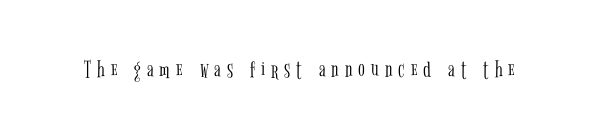
{"italic": "no", "bold": "no", "underline": "no", "letter_spacing": "wide", "letter_spacing_em": 0.24, "glyph_px": 25}
